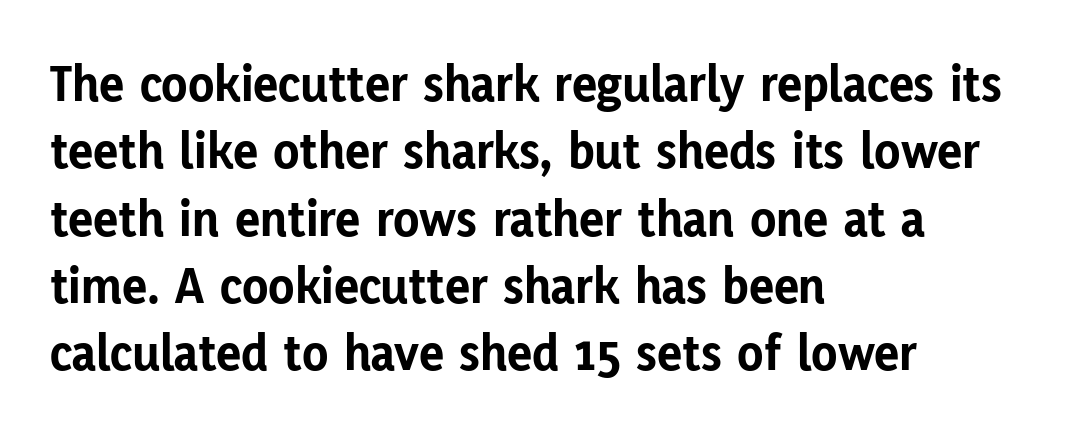
Normally led — the rows are evenly, conventionally spaced. This is sans-serif lettering, the kind often seen on screens and signage. The passage shown is typed in a proportional face where columns would drift. Typeset ragged right — the left edge is the straight one.
